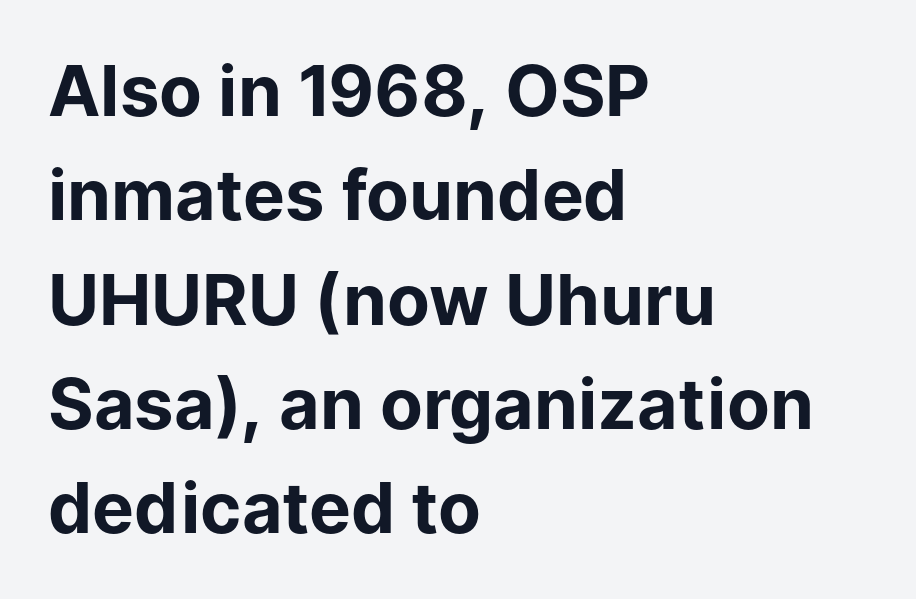
Stroke thickness is high; the sample reads as a true bold. Teacher's note: observe the even left margin — that is flush-left alignment. These lines are rendered in a variable-pitch font. Characters follow at the spacing the type designer built in. Upright lettering throughout.
